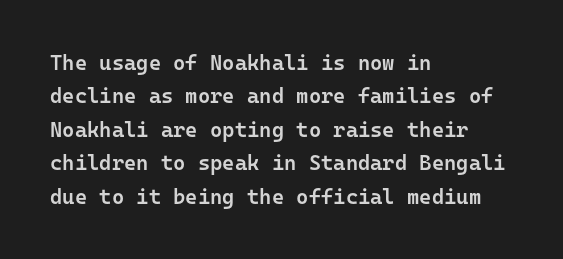
Typographic density is moderately raised because the face is semibold. Letter spacing: default. Vertically, the passage feels balanced, rows spaced as you'd expect. In terms of posture, this sample is upright. These lines stack with their left ends in a neat column.
